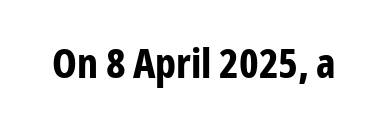
The image shows 41 px bold, condensed sans-serif type, upright; set normal letter spacing, not underlined; low stroke contrast and a medium x-height.
